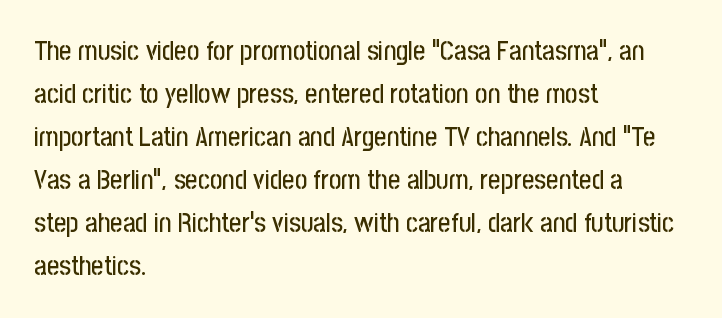
Notice how descenders clear the ascenders below comfortably — that's standard leading. Rendered with straight, roman letterforms. These lines keep a tight, regular rhythm from letter to letter. Only glyphs here, with clear space below each row. Line beginnings align vertically; line endings do not.
